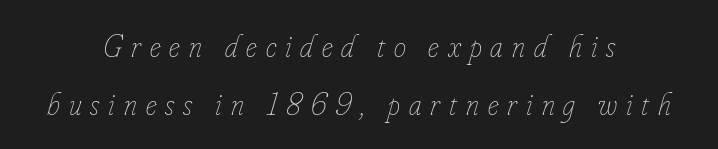
{"italic": "yes", "lean": "right", "slant_degrees": 16, "bold": "no", "weight": "thin", "width": "condensed", "stroke_contrast": "low", "x_height": "small", "monospaced": "no", "underline": "no", "align": "center", "line_spacing_ratio": 1.86, "letter_spacing": "wide", "letter_spacing_em": 0.29, "glyph_px": 31}
